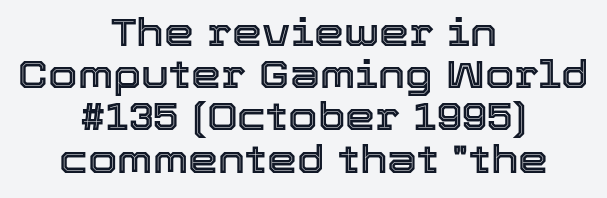
{"italic": "no", "width": "normal", "x_height": "medium", "monospaced": "no", "underline": "no", "align": "center", "line_spacing": "tight", "line_spacing_ratio": 1.11, "letter_spacing": "normal", "letter_spacing_em": 0.0, "glyph_px": 38}
